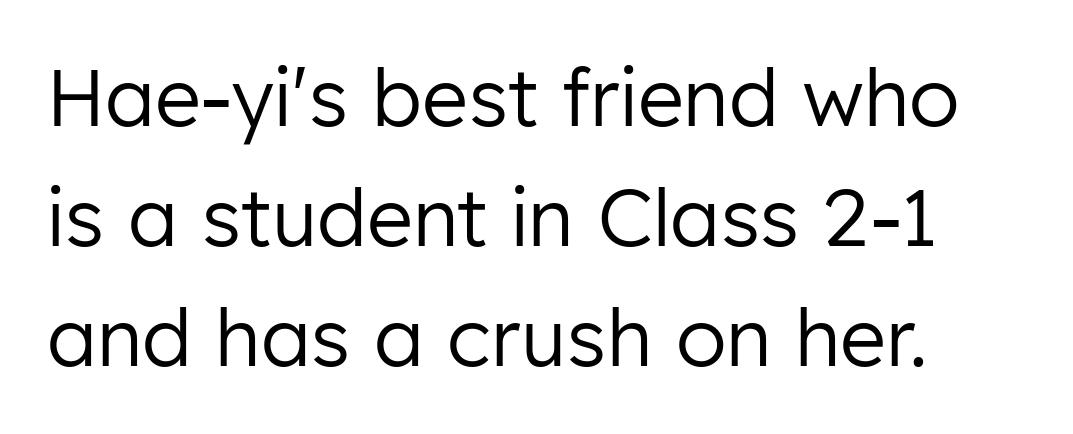
{"serif": "no", "italic": "no", "bold": "no", "weight": "regular", "width": "normal", "stroke_contrast": "low", "x_height": "medium", "monospaced": "no", "underline": "no", "line_spacing": "normal", "line_spacing_ratio": 1.52, "letter_spacing": "normal", "letter_spacing_em": 0.0, "glyph_px": 79}
